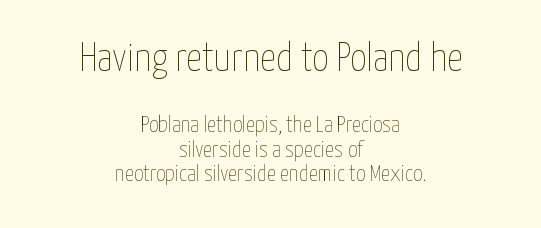
{"italic": "no", "bold": "no", "weight": "thin", "width": "condensed", "stroke_contrast": "low", "x_height": "medium", "monospaced": "no", "underline": "no", "align": "center", "line_spacing": "tight", "line_spacing_ratio": 1.06, "letter_spacing": "normal", "letter_spacing_em": 0.0, "larger_block": "first", "size_ratio": 1.74, "glyph_px": 40}
